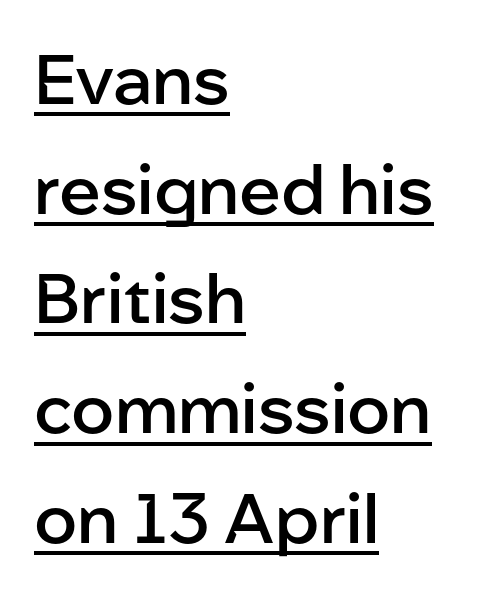
The image shows 69 px semibold sans-serif type, upright; set left-aligned, normal line spacing (1.59x), normal letter spacing, underlined; low stroke contrast and a medium x-height.
